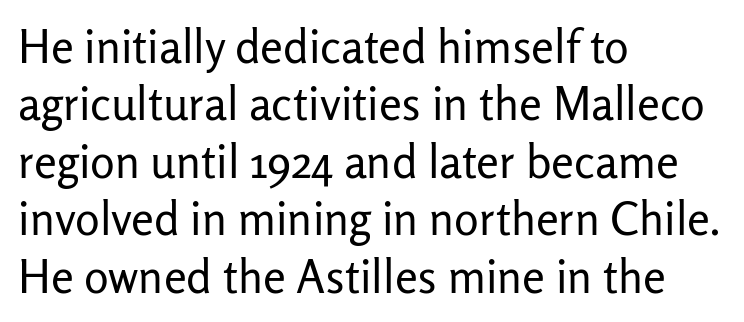
The words here are not underlined. A roman cut, with each character standing at attention. There is no visible air inserted between adjacent glyphs. The type family on display is of the sans-serif kind.
